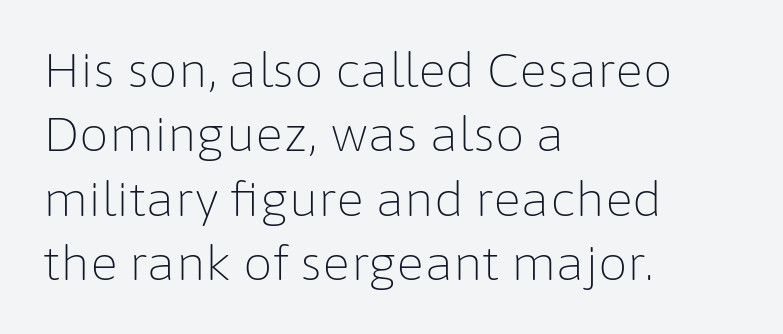
Leftover space on each line is placed entirely after the last word. The face used here is rendered with its standard letterfit. This sample keeps an unexceptional amount of space between lines. You could not count columns in this text — the font is proportionally spaced. Do the letters lean? They stand straight.
